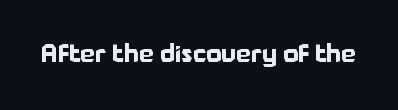
The image shows 24 px bold type, upright; set normal letter spacing, not underlined.
